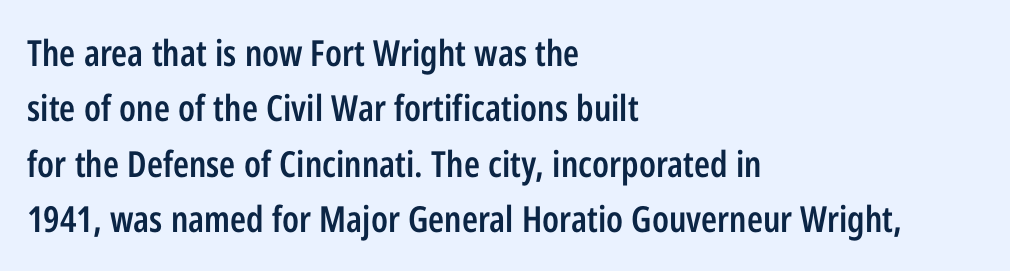
Q: Is the text bold? A: Semi-bold.
Q: Is the text italic (slanted)? A: No, it is upright.
Q: Is the typeface a serif or a sans-serif typeface? A: Sans-serif.
Q: Is the text underlined? A: No.
Q: How is the paragraph aligned? A: Left-aligned.
Q: Is the spacing between letters normal or unusually wide? A: Normal.
Q: Is the spacing between lines tight, normal or loose? A: Normal.
Q: Width (condensed, normal, or wide)? A: Condensed.
Q: Stroke contrast? A: Low.
Q: x-height? A: Medium.
Q: Monospaced? A: No.
